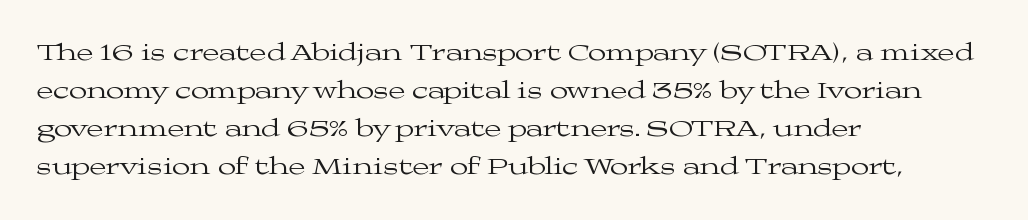
{"italic": "no", "bold": "no", "underline": "no", "align": "left", "line_spacing": "normal", "line_spacing_ratio": 1.59, "letter_spacing": "normal", "letter_spacing_em": 0.0, "glyph_px": 24}
